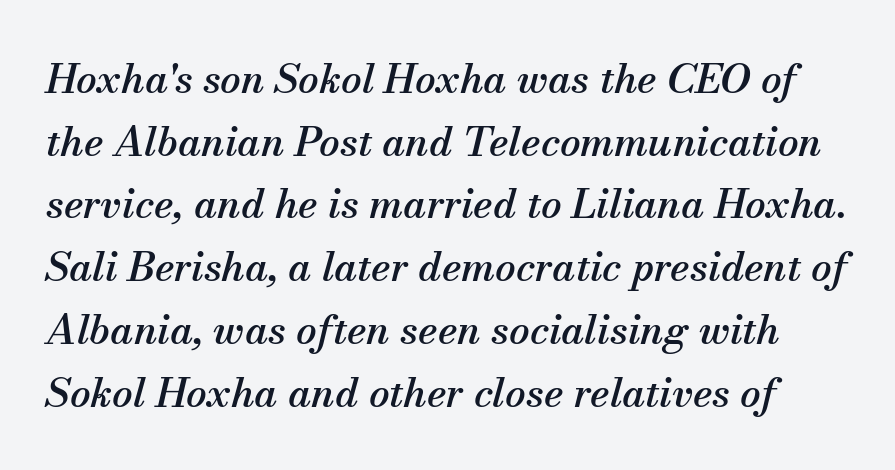
Q: Is the text italic (slanted)? A: Yes, it leans right by about 13 degrees.
Q: Is the typeface a serif or a sans-serif typeface? A: Serif.
Q: Is the text underlined? A: No.
Q: Is the spacing between letters normal or unusually wide? A: Normal.
Q: Is the spacing between lines tight, normal or loose? A: Normal.
Q: Width (condensed, normal, or wide)? A: Normal.
Q: Stroke contrast? A: Medium.
Q: x-height? A: Small.
Q: Monospaced? A: No.
